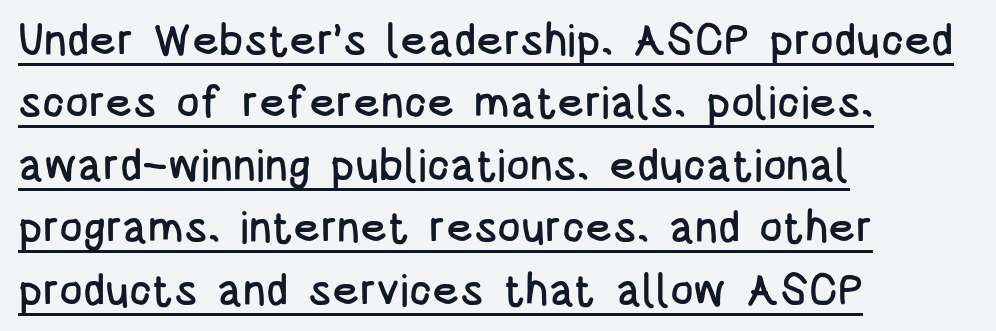
The image shows 44 px condensed sans-serif type, upright; set left-aligned, normal line spacing (1.42x), normal letter spacing, underlined; low stroke contrast and a large x-height.
